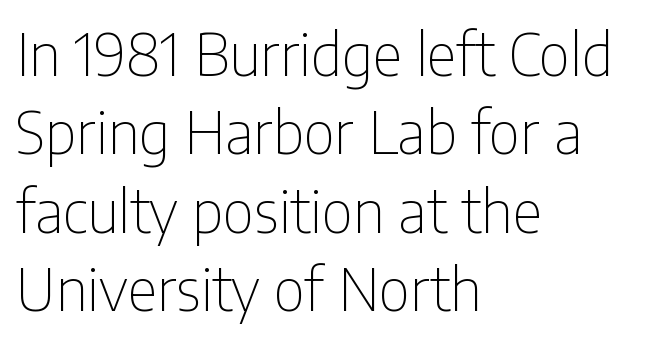
{"serif": "no", "italic": "no", "bold": "no", "weight": "thin", "width": "condensed", "stroke_contrast": "low", "x_height": "medium", "monospaced": "no", "underline": "no", "align": "left", "line_spacing": "normal", "line_spacing_ratio": 1.35, "letter_spacing": "normal", "letter_spacing_em": 0.0, "glyph_px": 58}
